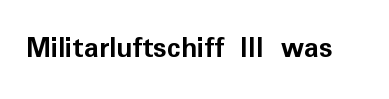
The image shows 31 px semibold sans-serif type, upright; set normal letter spacing, not underlined; low stroke contrast and a medium x-height.
